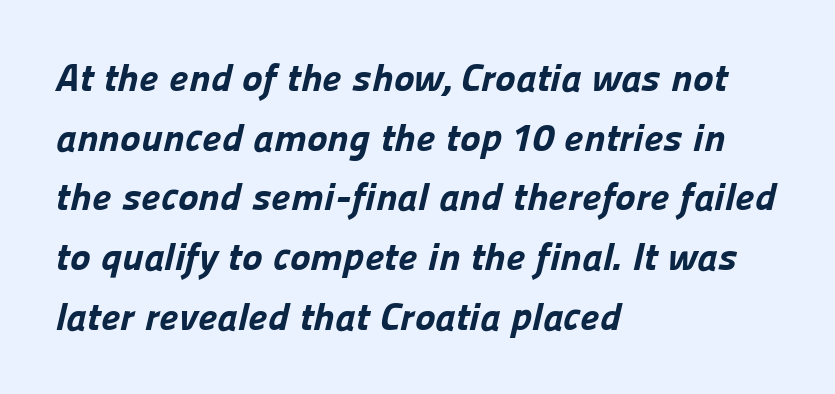
Visually the block forms a straight wall on the left and a jagged coastline on the right. These lines are composed in type without serifs. Caption: standard tracking, unaltered. Check the space under the baseline: it is left empty. Typographic density is high because the face is bold. The vertical gap from one line to the next is medium.
